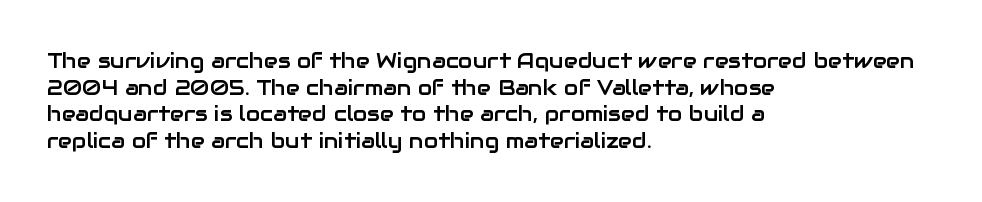
Successive baselines arrive at the customary interval. The space directly below the letters is spotless. The face used here is rendered with its standard letterfit. The rendering anchors every line to the left-hand side.
